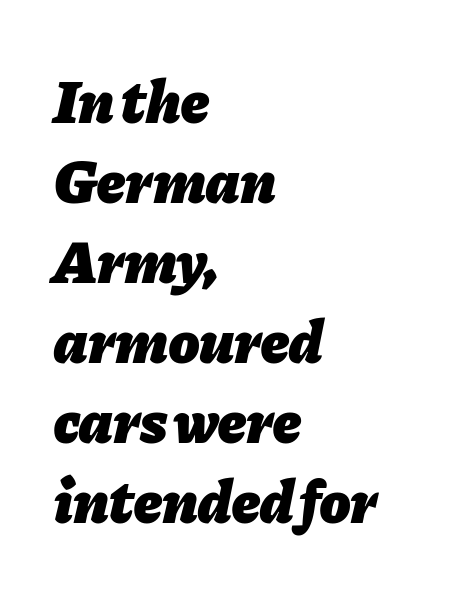
{"italic": "yes", "lean": "right", "slant_degrees": 11, "bold": "yes", "weight": "heavy", "width": "normal", "stroke_contrast": "low", "x_height": "medium", "monospaced": "no", "underline": "no", "align": "left", "line_spacing": "normal", "line_spacing_ratio": 1.29, "letter_spacing": "normal", "letter_spacing_em": 0.0, "glyph_px": 62}
